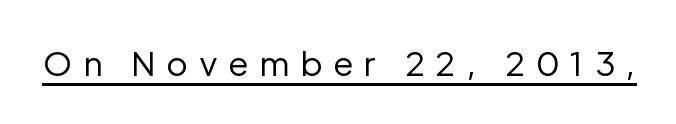
The image shows 33 px regular-weight sans-serif type, upright; set unusually wide letter spacing (+0.32 em), underlined; low stroke contrast and a medium x-height.
